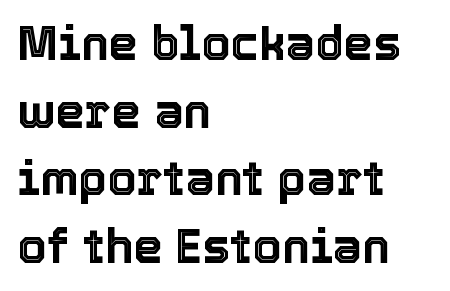
The face used here is proportionally spaced, like ordinary book or web type. Notice how the passage keeps a crisp vertical edge on the left only. The rendering keeps characters at their native spacing. Quick note: interline space is typical. Upright lettering throughout.
